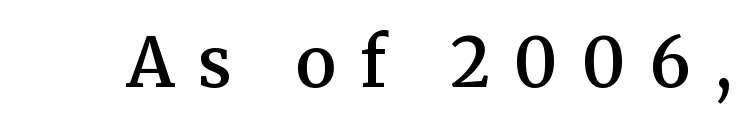
Q: Is the text bold? A: Semi-bold.
Q: Is the text italic (slanted)? A: No, it is upright.
Q: Is the typeface a serif or a sans-serif typeface? A: Serif.
Q: Is the text underlined? A: No.
Q: Is the spacing between letters normal or unusually wide? A: Unusually wide.
Q: Width (condensed, normal, or wide)? A: Normal.
Q: Stroke contrast? A: Medium.
Q: x-height? A: Medium.
Q: Monospaced? A: No.
